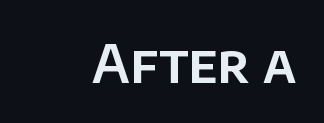
{"serif": "no", "italic": "no", "width": "normal", "stroke_contrast": "low", "x_height": "large", "monospaced": "no", "underline": "no", "letter_spacing": "normal", "letter_spacing_em": 0.0, "glyph_px": 53}
